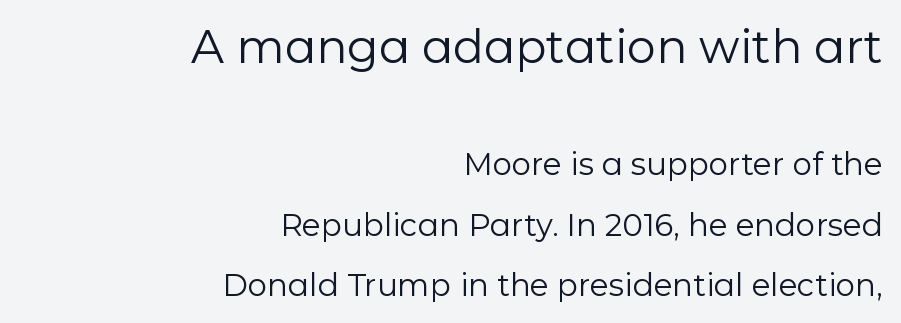
{"serif": "no", "italic": "no", "bold": "no", "weight": "regular", "width": "normal", "stroke_contrast": "low", "x_height": "medium", "monospaced": "no", "underline": "no", "align": "right", "line_spacing": "loose", "line_spacing_ratio": 1.95, "letter_spacing": "normal", "letter_spacing_em": 0.0, "larger_block": "first", "size_ratio": 1.48, "glyph_px": 46}
